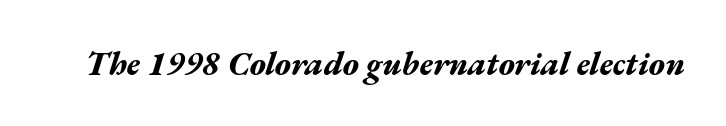
The horizontal fit of the characters is conventional and even. Heavy-handed strokes throughout: this text is bold. You could not count columns in this text — the font is proportionally spaced. When letters slant like this, we call the style italic. Has an underline been added? It has not.
